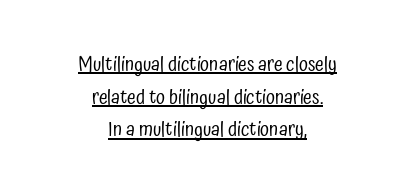
Q: Is the text bold? A: No.
Q: Is the text italic (slanted)? A: No, it is upright.
Q: Is the text underlined? A: Yes.
Q: How is the paragraph aligned? A: Centered.
Q: Is the spacing between letters normal or unusually wide? A: Normal.
Q: Is the spacing between lines tight, normal or loose? A: Normal.
